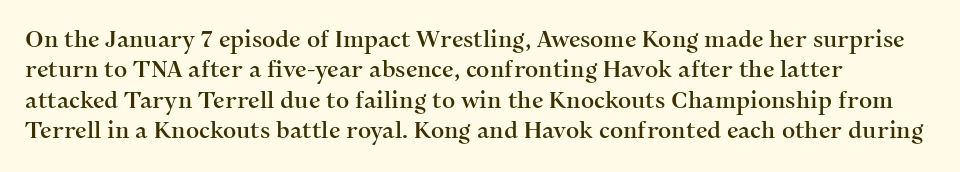
The face used here is rendered with its standard letterfit. These lines are set flush left with a ragged right edge. The glyphs are unaccompanied by any horizontal stroke below them. Normally led — the rows are evenly, conventionally spaced. Do the letters lean? They stand straight.
